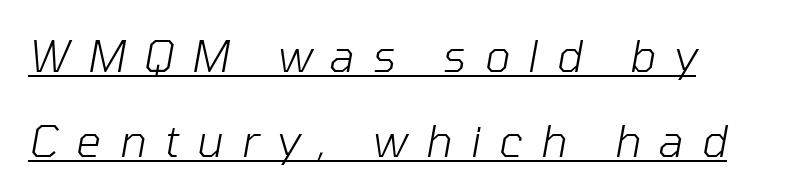
Q: Is the text bold? A: No.
Q: Is the text italic (slanted)? A: Yes, it leans right by about 10 degrees.
Q: Is the text underlined? A: Yes.
Q: Is the spacing between letters normal or unusually wide? A: Unusually wide.
Q: Is the spacing between lines tight, normal or loose? A: Loose.
Q: Width (condensed, normal, or wide)? A: Normal.
Q: Stroke contrast? A: Low.
Q: x-height? A: Medium.
Q: Monospaced? A: No.
